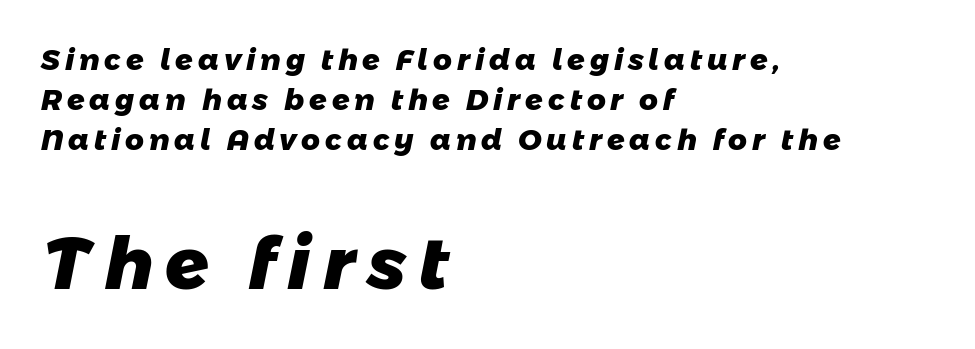
The image shows 72 px heavy sans-serif type; set left-aligned, normal line spacing (1.38x), not underlined; the second (bottom) block is 2.48x larger; low stroke contrast and a medium x-height.
